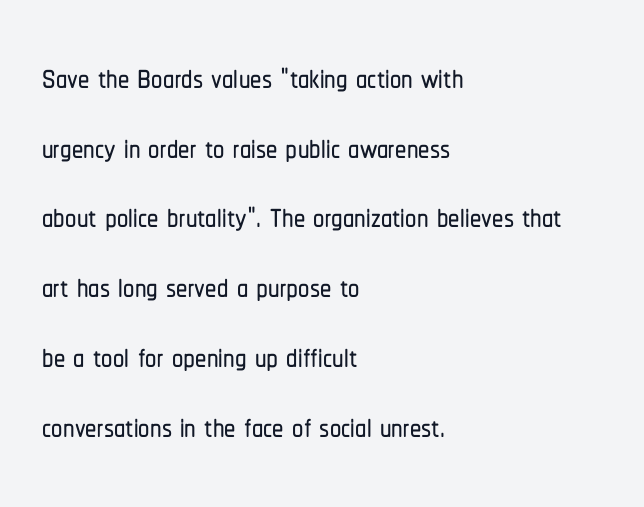
Q: Is the text italic (slanted)? A: No, it is upright.
Q: Is the typeface a serif or a sans-serif typeface? A: Sans-serif.
Q: Is the text underlined? A: No.
Q: How is the paragraph aligned? A: Left-aligned.
Q: Is the spacing between letters normal or unusually wide? A: Normal.
Q: Is the spacing between lines tight, normal or loose? A: Normal.
Q: Width (condensed, normal, or wide)? A: Condensed.
Q: Stroke contrast? A: Low.
Q: x-height? A: Medium.
Q: Monospaced? A: No.
